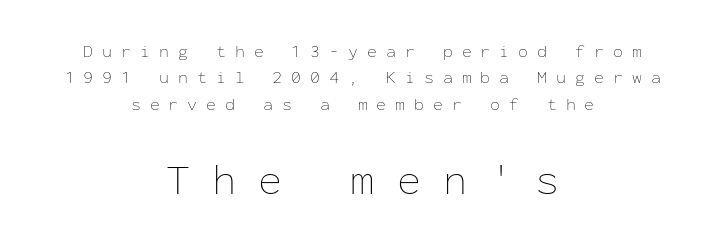
{"italic": "no", "bold": "no", "weight": "thin", "width": "normal", "stroke_contrast": "low", "x_height": "medium", "monospaced": "yes", "underline": "no", "align": "center", "line_spacing": "normal", "line_spacing_ratio": 1.47, "letter_spacing": "wide", "letter_spacing_em": 0.5, "larger_block": "second", "size_ratio": 2.44, "glyph_px": 44}
